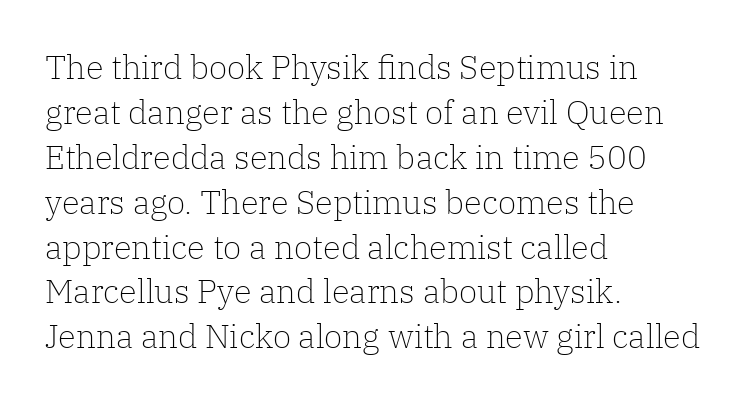
Q: Is the text bold? A: No.
Q: Is the text italic (slanted)? A: No, it is upright.
Q: Is the typeface a serif or a sans-serif typeface? A: Serif.
Q: Is the text underlined? A: No.
Q: How is the paragraph aligned? A: Left-aligned.
Q: Is the spacing between letters normal or unusually wide? A: Normal.
Q: Is the spacing between lines tight, normal or loose? A: Normal.
Q: Width (condensed, normal, or wide)? A: Normal.
Q: Stroke contrast? A: Low.
Q: x-height? A: Medium.
Q: Monospaced? A: No.
